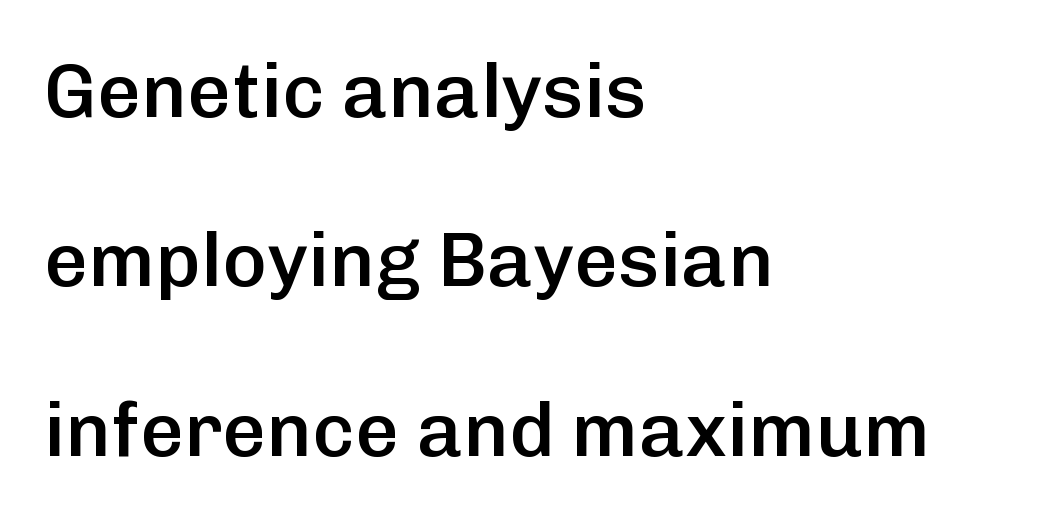
{"serif": "no", "italic": "no", "bold": "semi", "weight": "semibold", "width": "normal", "stroke_contrast": "low", "x_height": "medium", "monospaced": "no", "underline": "no", "align": "left", "line_spacing": "loose", "line_spacing_ratio": 2.2, "letter_spacing": "normal", "letter_spacing_em": 0.0, "glyph_px": 77}
